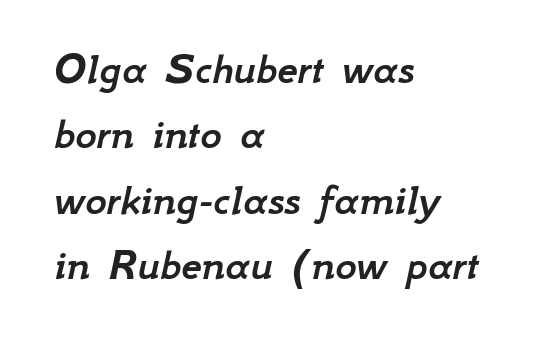
{"italic": "yes", "lean": "right", "slant_degrees": 12, "width": "normal", "stroke_contrast": "low", "x_height": "small", "monospaced": "no", "underline": "no", "align": "left", "line_spacing": "normal", "line_spacing_ratio": 1.42, "letter_spacing": "normal", "letter_spacing_em": 0.0, "glyph_px": 46}
